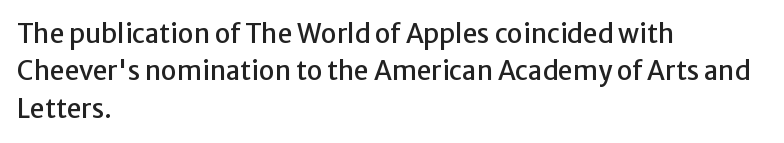
A typesetter would call this zero additional tracking. The string is rendered with underlining switched off. Reading down the block, your eye returns to a fixed left position each line. The lines sit at an ordinary, default distance from one another.
